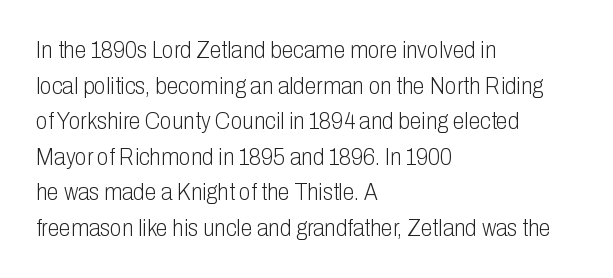
No italicization has been applied; the sample stays upright. Each line starts at the same left margin while the right side varies. Weight: regular or lighter. Compared with typical paragraphs, the rows here are spaced about the same. No extra tracking has been applied to these lines. Any mark beneath the type? The region is blank.
